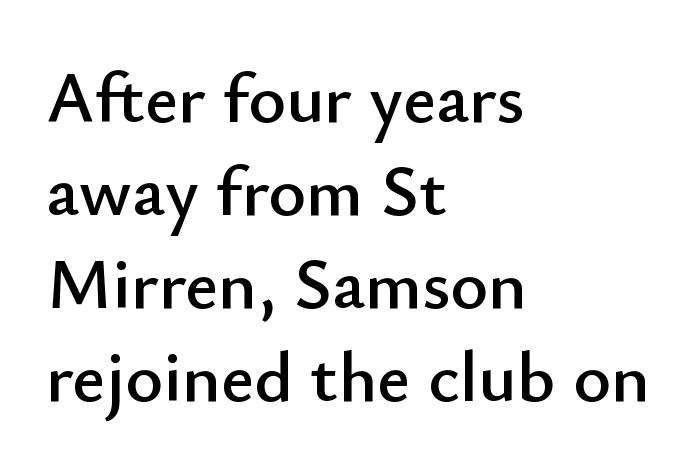
{"serif": "no", "italic": "no", "width": "normal", "stroke_contrast": "low", "x_height": "small", "monospaced": "no", "underline": "no", "align": "left", "line_spacing": "normal", "line_spacing_ratio": 1.29, "letter_spacing": "normal", "letter_spacing_em": 0.0, "glyph_px": 72}
